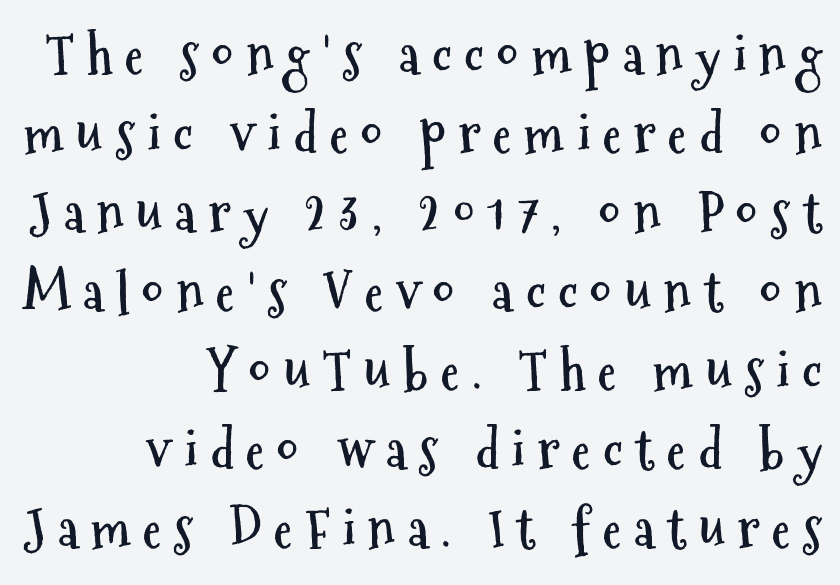
The text block is weighted toward the right margin, trailing off unevenly leftward. Here the glyphs are tracked loosely, breaking word shapes into spaced letters. Is this a fixed-width face? No — the glyphs have proportional, varying widths. Is this a sans? Yes — the strokes have no serifs. Plain, unruled lines of type. The space between consecutive lines is moderate.
